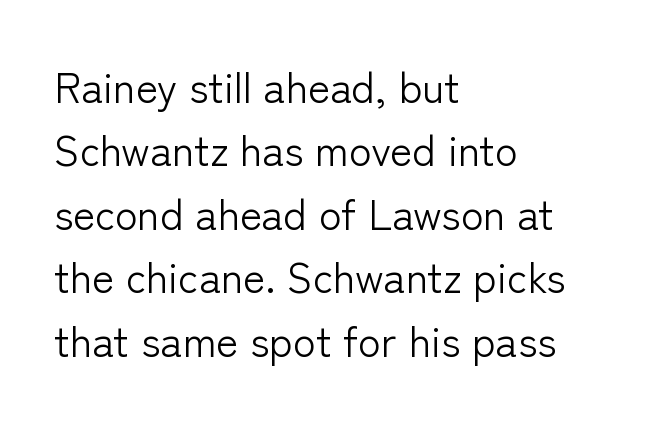
Q: Is the text bold? A: No.
Q: Is the text italic (slanted)? A: No, it is upright.
Q: Is the typeface a serif or a sans-serif typeface? A: Sans-serif.
Q: Is the text underlined? A: No.
Q: How is the paragraph aligned? A: Left-aligned.
Q: Is the spacing between letters normal or unusually wide? A: Normal.
Q: Is the spacing between lines tight, normal or loose? A: Normal.
Q: Width (condensed, normal, or wide)? A: Normal.
Q: Stroke contrast? A: Low.
Q: x-height? A: Medium.
Q: Monospaced? A: No.
